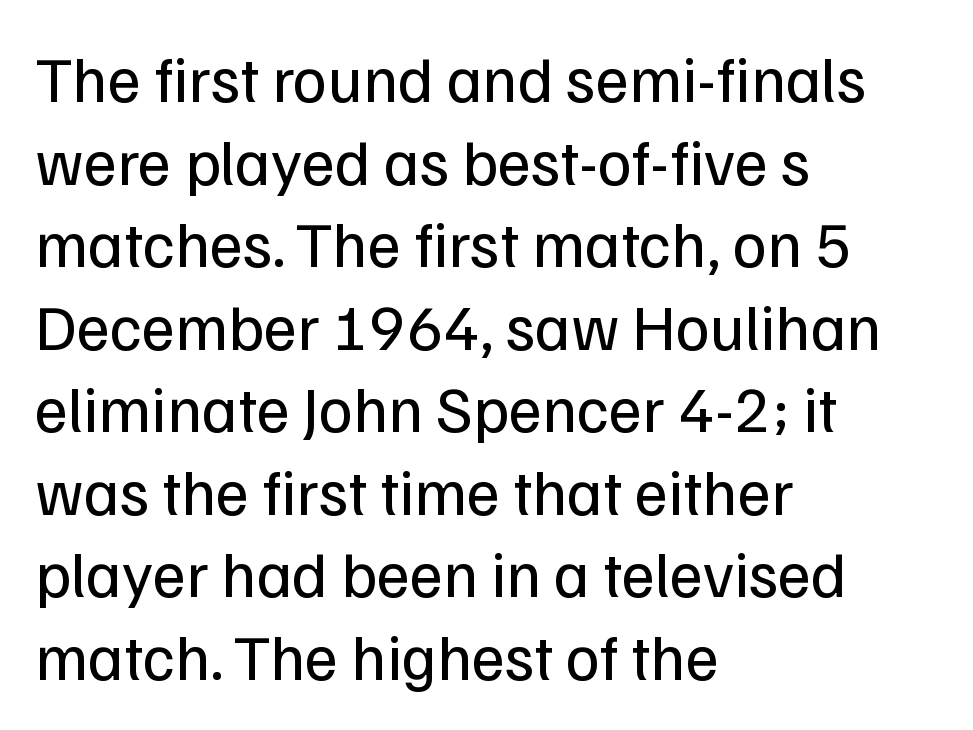
Q: Is the text bold? A: No.
Q: Is the text italic (slanted)? A: No, it is upright.
Q: Is the typeface a serif or a sans-serif typeface? A: Sans-serif.
Q: Is the text underlined? A: No.
Q: How is the paragraph aligned? A: Left-aligned.
Q: Is the spacing between letters normal or unusually wide? A: Normal.
Q: Is the spacing between lines tight, normal or loose? A: Normal.
Q: Width (condensed, normal, or wide)? A: Normal.
Q: Stroke contrast? A: Low.
Q: x-height? A: Medium.
Q: Monospaced? A: No.
